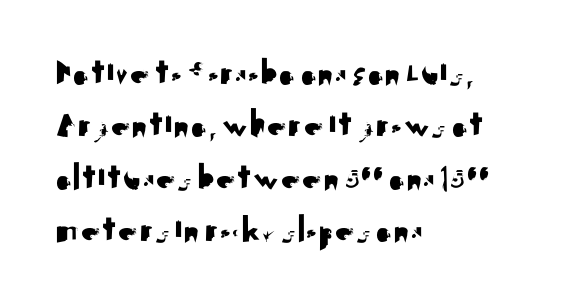
The paragraph has a hard left edge and a soft right edge. Honestly, the letter spacing is just normal — you wouldn't notice it. Quick note: interline space is typical. Serif or sans? Sans — the stroke terminals are bare. The strip under each line holds only bare page. The font's upright variant was chosen for this text.
